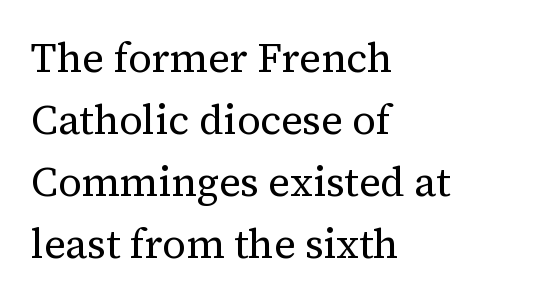
{"serif": "yes", "italic": "no", "bold": "no", "weight": "regular", "width": "normal", "stroke_contrast": "medium", "x_height": "medium", "monospaced": "no", "underline": "no", "align": "left", "line_spacing": "normal", "line_spacing_ratio": 1.51, "letter_spacing": "normal", "letter_spacing_em": 0.0, "glyph_px": 41}
